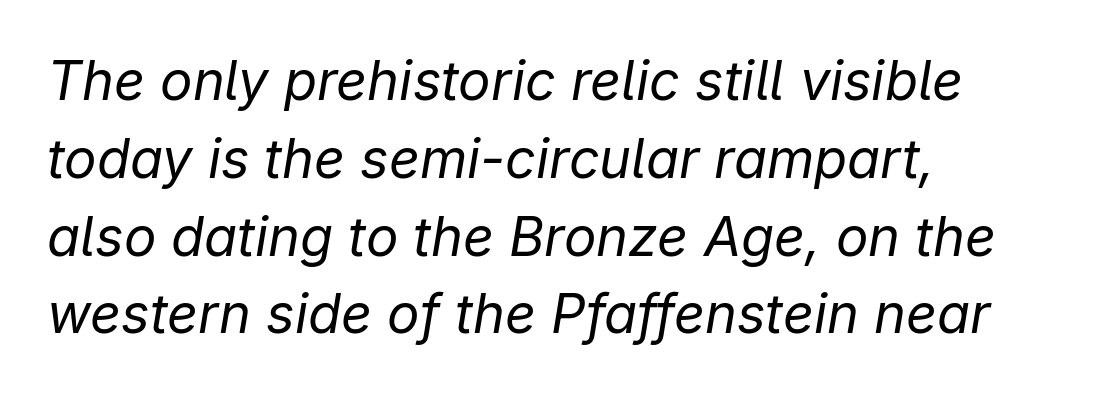
The image shows 54 px regular-weight type, italic (leaning right); set left-aligned, normal line spacing (1.44x), normal letter spacing, not underlined; low stroke contrast and a medium x-height.
